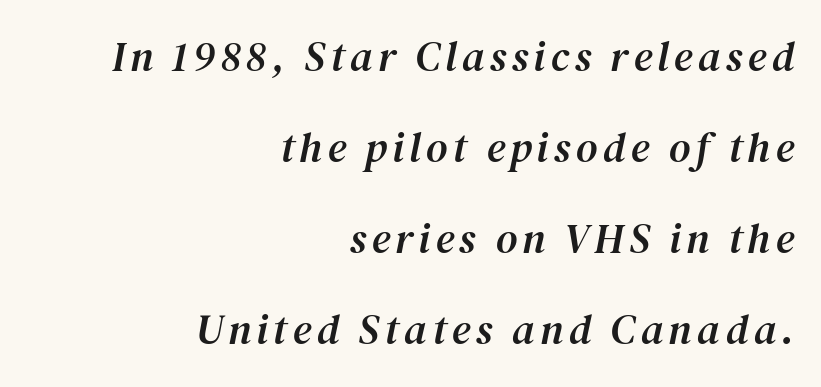
The image shows 42 px serif type, italic (leaning right); set right-aligned, loose line spacing (2.17x), not underlined; medium stroke contrast and a medium x-height.
